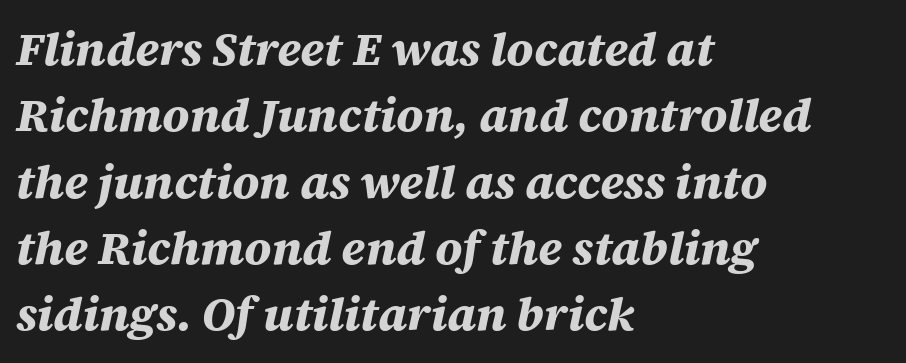
Q: Is the text bold? A: Yes.
Q: Is the text italic (slanted)? A: Yes, it leans right by about 12 degrees.
Q: Is the text underlined? A: No.
Q: How is the paragraph aligned? A: Left-aligned.
Q: Is the spacing between letters normal or unusually wide? A: Normal.
Q: Is the spacing between lines tight, normal or loose? A: Normal.
Q: Width (condensed, normal, or wide)? A: Normal.
Q: Stroke contrast? A: Medium.
Q: x-height? A: Large.
Q: Monospaced? A: No.
